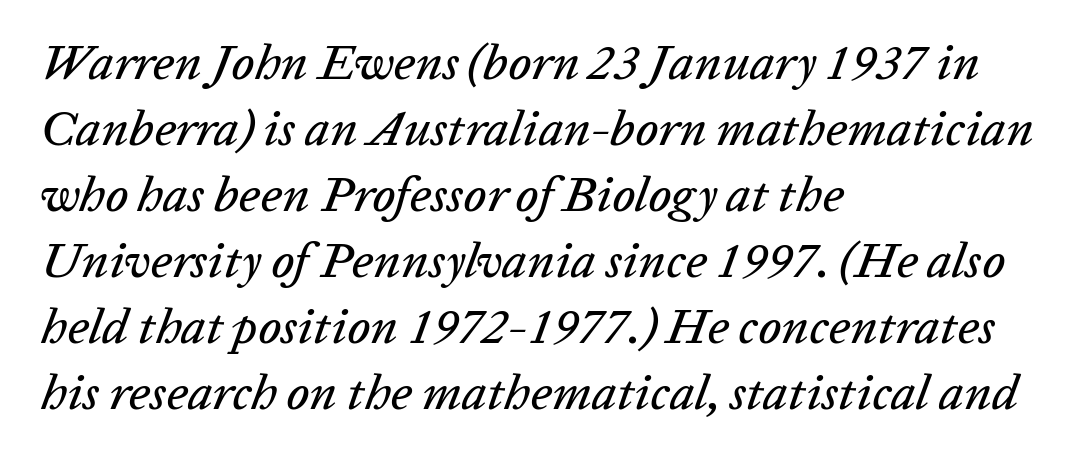
Q: Is the text italic (slanted)? A: Yes, it leans right by about 20 degrees.
Q: Is the text underlined? A: No.
Q: How is the paragraph aligned? A: Left-aligned.
Q: Is the spacing between letters normal or unusually wide? A: Normal.
Q: Is the spacing between lines tight, normal or loose? A: Normal.
Q: Width (condensed, normal, or wide)? A: Normal.
Q: Stroke contrast? A: Low.
Q: x-height? A: Medium.
Q: Monospaced? A: No.
